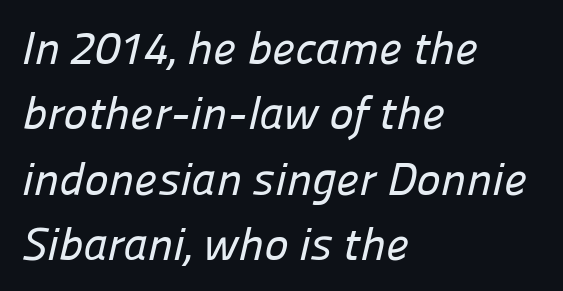
The passage is arranged the way most books set body copy — flush left. The passage shown is not underscored anywhere. A sans-serif font was chosen for this passage. Compared with typical body copy, the letter spacing here is the same.
